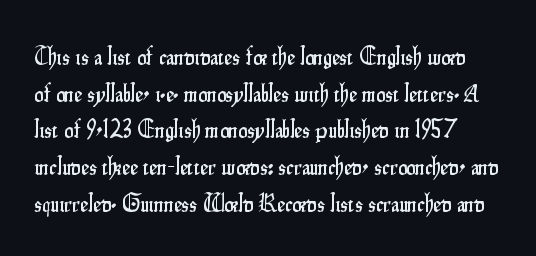
The image shows 25 px text type, upright; set normal line spacing (1.47x), normal letter spacing, not underlined.
